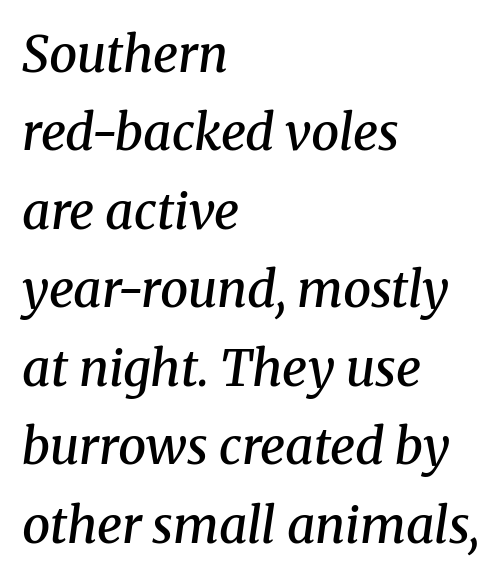
Q: Is the text bold? A: Semi-bold.
Q: Is the text italic (slanted)? A: Yes, it leans right by about 8 degrees.
Q: Is the typeface a serif or a sans-serif typeface? A: Serif.
Q: Is the text underlined? A: No.
Q: How is the paragraph aligned? A: Left-aligned.
Q: Is the spacing between letters normal or unusually wide? A: Normal.
Q: Is the spacing between lines tight, normal or loose? A: Normal.
Q: Width (condensed, normal, or wide)? A: Normal.
Q: Stroke contrast? A: Medium.
Q: x-height? A: Medium.
Q: Monospaced? A: No.
